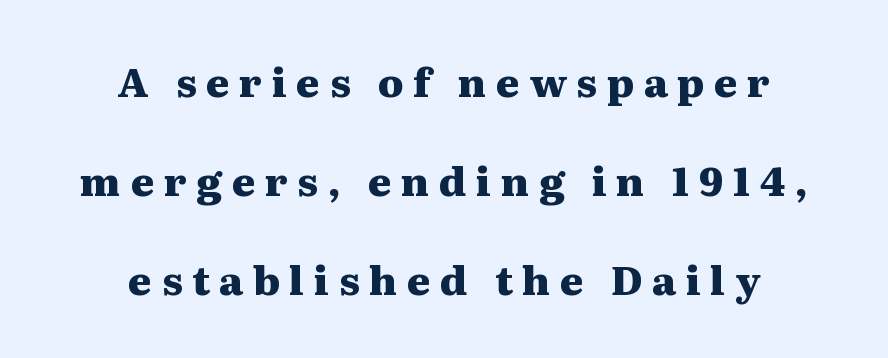
{"serif": "yes", "italic": "no", "bold": "yes", "weight": "heavy", "width": "wide", "stroke_contrast": "medium", "x_height": "medium", "monospaced": "no", "underline": "no", "align": "center", "line_spacing": "loose", "line_spacing_ratio": 2.48, "letter_spacing": "wide", "letter_spacing_em": 0.24, "glyph_px": 40}
